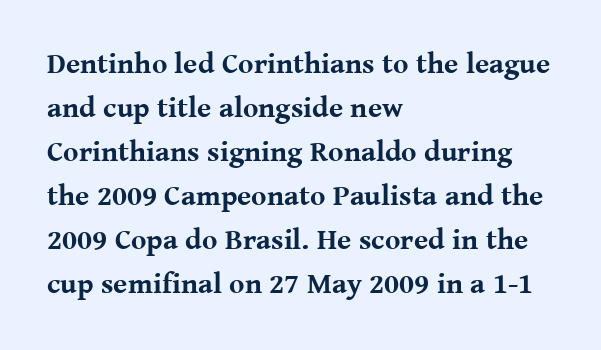
The typography opts for an upright posture over an oblique one. The paragraph shown leans on its left margin. Quick note: underline off. The type is set solid horizontally, with unmodified tracking. The rendering uses a bold face; every stroke is thick and dark.
